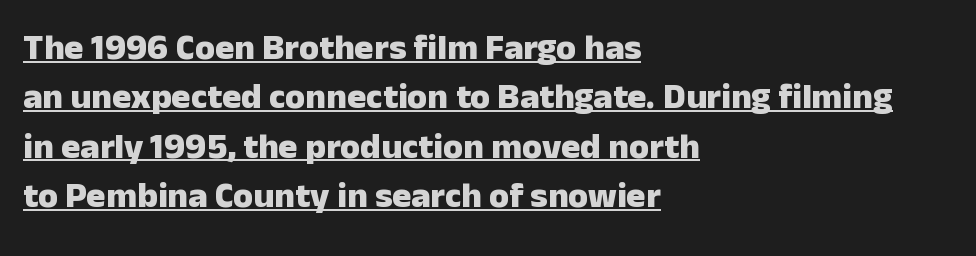
The image shows 36 px heavy sans-serif type, upright; set left-aligned, normal line spacing (1.37x), normal letter spacing, underlined; low stroke contrast and a medium x-height.
